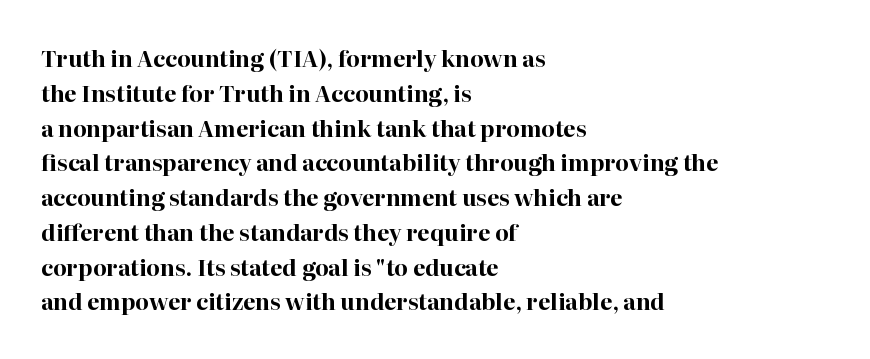
{"italic": "no", "bold": "yes", "underline": "no", "align": "left", "line_spacing": "normal", "line_spacing_ratio": 1.58, "letter_spacing": "normal", "letter_spacing_em": 0.0, "glyph_px": 22}
